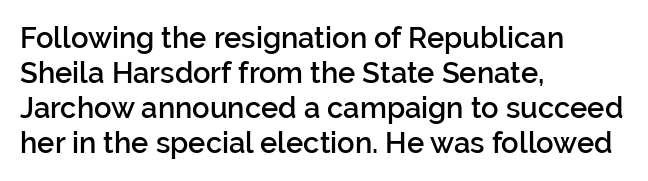
The image shows 29 px semibold sans-serif type, upright; set left-aligned, line spacing 1.21x, normal letter spacing, not underlined; low stroke contrast and a medium x-height.
